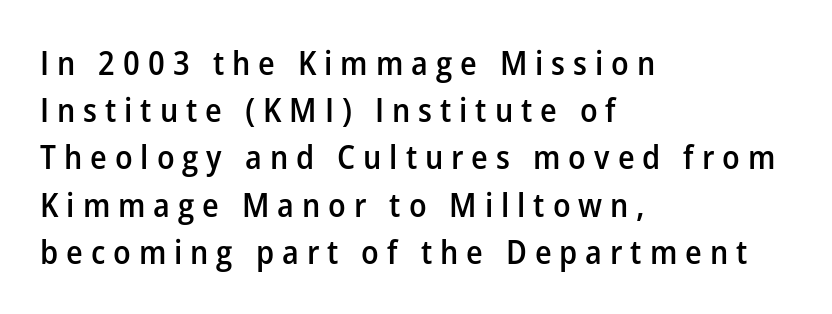
The image shows 33 px semibold sans-serif type, upright; set left-aligned, normal line spacing (1.43x), unusually wide letter spacing (+0.24 em), not underlined; low stroke contrast and a medium x-height.
